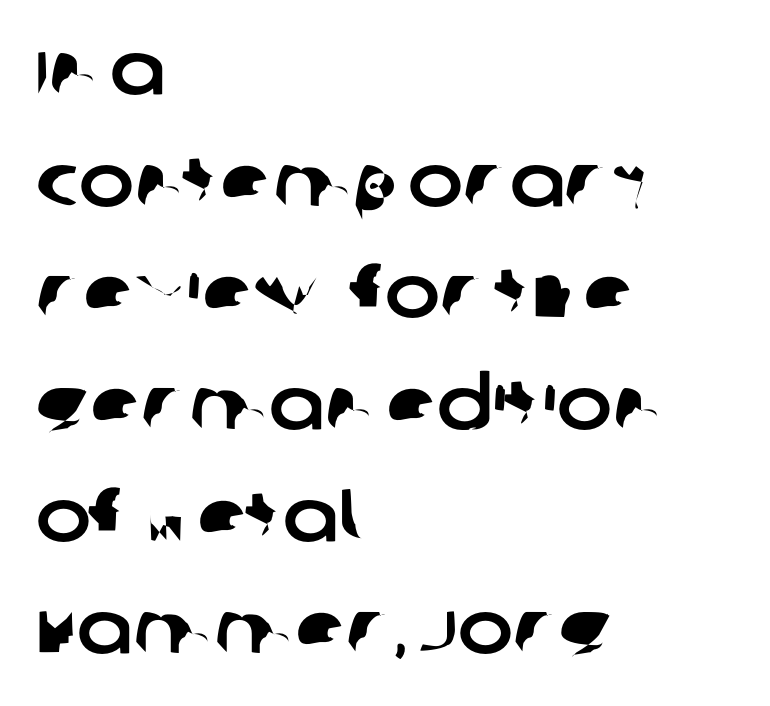
Q: Is the typeface a serif or a sans-serif typeface? A: Sans-serif.
Q: Is the text underlined? A: No.
Q: How is the paragraph aligned? A: Left-aligned.
Q: Is the spacing between letters normal or unusually wide? A: Normal.
Q: Is the spacing between lines tight, normal or loose? A: Normal.
Q: Width (condensed, normal, or wide)? A: Normal.
Q: Stroke contrast? A: Low.
Q: x-height? A: Large.
Q: Monospaced? A: No.
